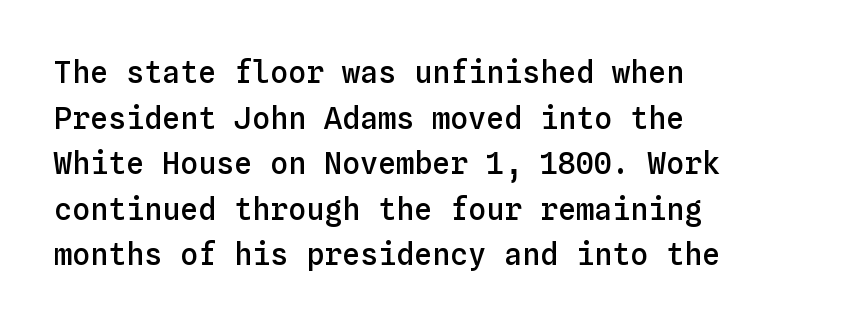
{"italic": "no", "bold": "semi", "weight": "semibold", "width": "normal", "stroke_contrast": "low", "x_height": "medium", "monospaced": "yes", "underline": "no", "align": "left", "line_spacing": "normal", "line_spacing_ratio": 1.52, "letter_spacing": "normal", "letter_spacing_em": 0.0, "glyph_px": 30}
